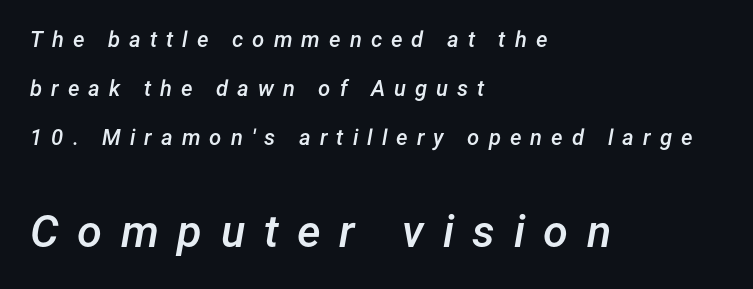
Between these two stacked blocks, the lower one wins on size. Leading: increased. There's an unmistakable incline to the writing here. Characters follow at a spacing far wider than the type designer built in. Summary of weight: moderately heavy, a semibold.
